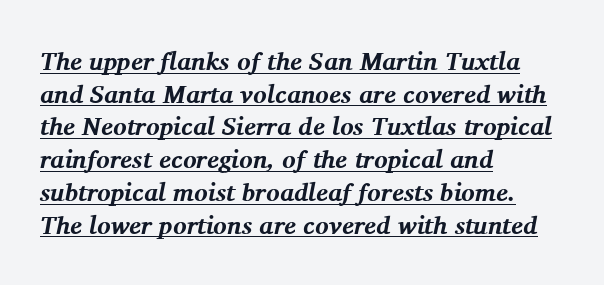
Q: Is the text bold? A: Yes.
Q: Is the text italic (slanted)? A: Yes, it leans right by about 11 degrees.
Q: Is the text underlined? A: Yes.
Q: How is the paragraph aligned? A: Left-aligned.
Q: Is the spacing between letters normal or unusually wide? A: Normal.
Q: Is the spacing between lines tight, normal or loose? A: Normal.
